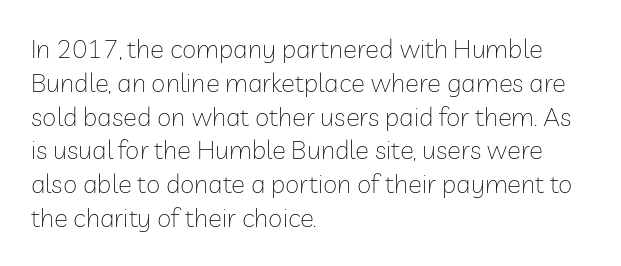
{"italic": "no", "bold": "no", "underline": "no", "align": "left", "line_spacing": "normal", "line_spacing_ratio": 1.3, "letter_spacing": "normal", "letter_spacing_em": 0.0, "glyph_px": 26}
